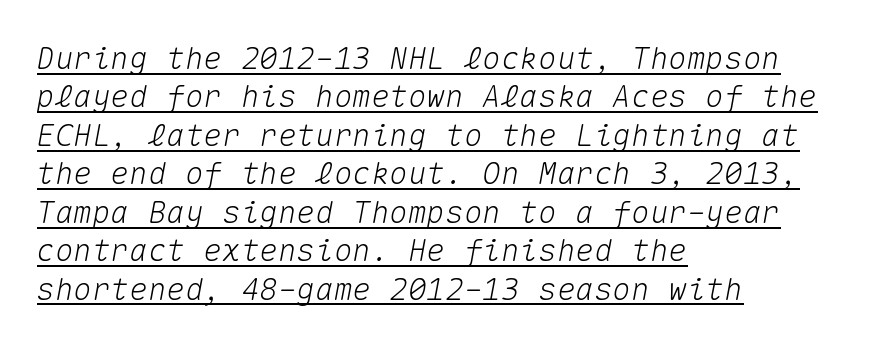
{"italic": "yes", "lean": "right", "slant_degrees": 10, "width": "normal", "stroke_contrast": "medium", "x_height": "medium", "monospaced": "yes", "underline": "yes", "align": "left", "line_spacing_ratio": 1.24, "letter_spacing": "normal", "letter_spacing_em": 0.0, "glyph_px": 31}
